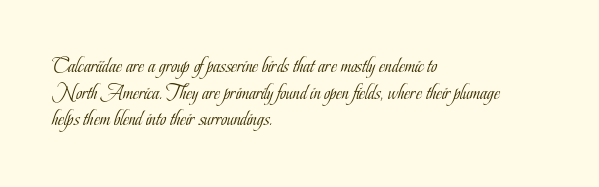
The image shows 21 px text type; set left-aligned, normal line spacing (1.27x), normal letter spacing, not underlined.
